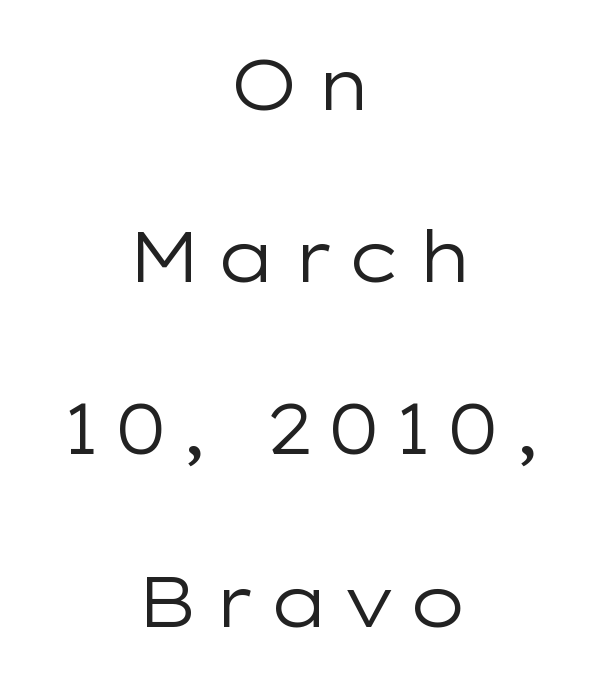
{"serif": "no", "italic": "no", "bold": "no", "weight": "regular", "width": "wide", "stroke_contrast": "low", "x_height": "medium", "monospaced": "no", "underline": "no", "align": "center", "line_spacing": "loose", "line_spacing_ratio": 2.46, "glyph_px": 70}
